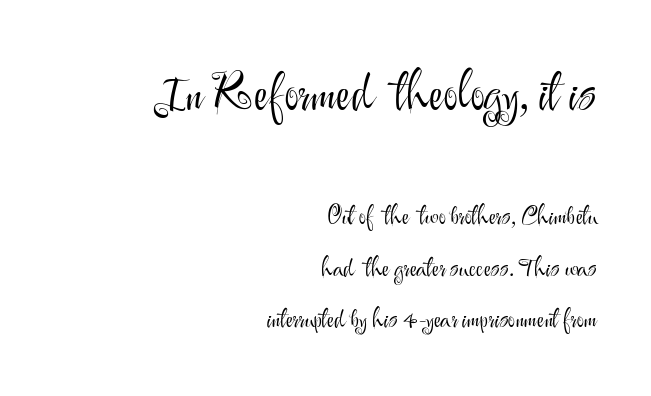
Block one is the big one; block two sits smaller underneath. Stroke terminals: plain, sans-serif. The weight tops out at a normal text grade. No word sits above an underline. Varying glyph widths throughout — classic text-font behaviour.
